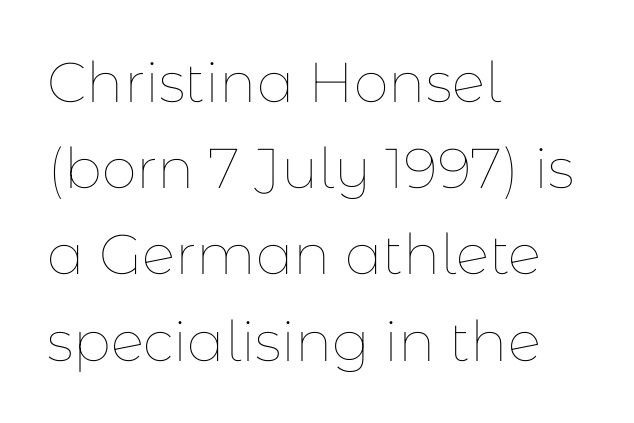
Q: Is the text bold? A: No.
Q: Is the text italic (slanted)? A: No, it is upright.
Q: Is the text underlined? A: No.
Q: How is the paragraph aligned? A: Left-aligned.
Q: Is the spacing between letters normal or unusually wide? A: Normal.
Q: Is the spacing between lines tight, normal or loose? A: Normal.
Q: Width (condensed, normal, or wide)? A: Normal.
Q: Stroke contrast? A: Low.
Q: x-height? A: Medium.
Q: Monospaced? A: No.
